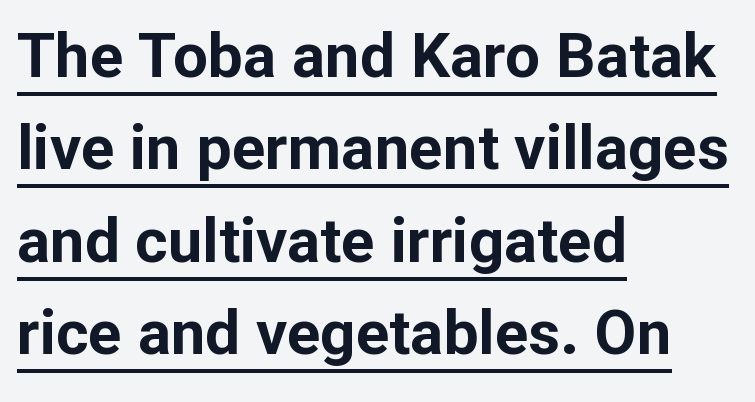
The image shows 62 px bold sans-serif type, upright; set left-aligned, normal line spacing (1.49x), normal letter spacing, underlined; low stroke contrast and a medium x-height.
